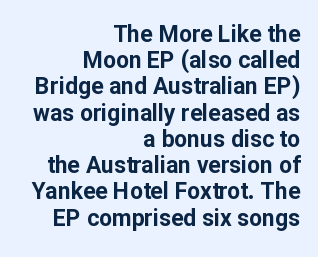
The image shows 23 px bold type, upright; set right-aligned, tight line spacing (1.14x), normal letter spacing, not underlined.
